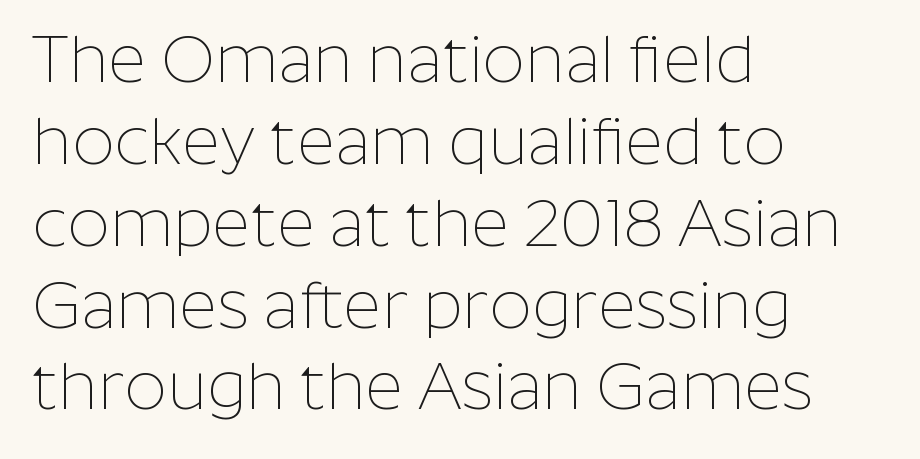
Q: Is the text bold? A: No.
Q: Is the text italic (slanted)? A: No, it is upright.
Q: Is the typeface a serif or a sans-serif typeface? A: Sans-serif.
Q: Is the text underlined? A: No.
Q: How is the paragraph aligned? A: Left-aligned.
Q: Is the spacing between letters normal or unusually wide? A: Normal.
Q: Width (condensed, normal, or wide)? A: Normal.
Q: Stroke contrast? A: Low.
Q: x-height? A: Medium.
Q: Monospaced? A: No.
